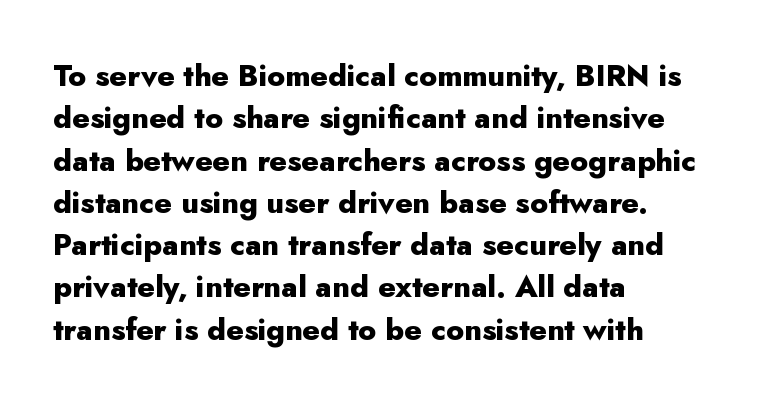
This sample uses an upright cut, with every glyph sitting square on the baseline. Short note: letters normally spaced. Anything drawn beneath the words? Only blank space. One glance says typical: line gaps are just what's usual. Caption: multi-line text, flush left, ragged right.
